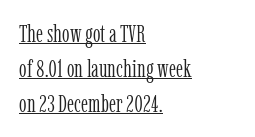
Students, observe the line beneath the letters — that is underlining. Counters stay open thanks to moderate or lighter strokes. The horizontal fit of the characters is conventional and even. Horizontally, the lines are justified to the leading edge only. Is there much room between lines? A standard amount, neither cramped nor airy. The font's upright variant was chosen for this text.
